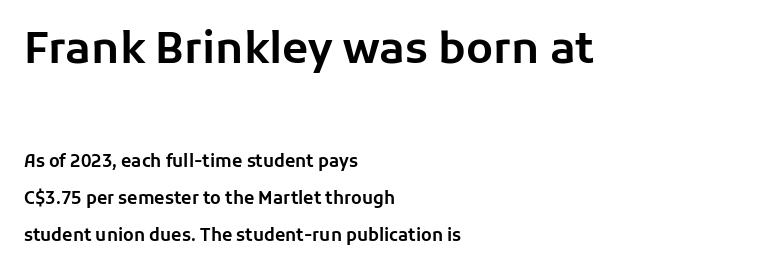
Q: Is the text italic (slanted)? A: No, it is upright.
Q: Is the typeface a serif or a sans-serif typeface? A: Sans-serif.
Q: Is the text underlined? A: No.
Q: How is the paragraph aligned? A: Left-aligned.
Q: Is the spacing between letters normal or unusually wide? A: Normal.
Q: Is the spacing between lines tight, normal or loose? A: Loose.
Q: Which block of text is set in a larger size, the first (top) or the second (bottom)? A: The first (top) one.
Q: Width (condensed, normal, or wide)? A: Normal.
Q: Stroke contrast? A: Low.
Q: x-height? A: Medium.
Q: Monospaced? A: No.
